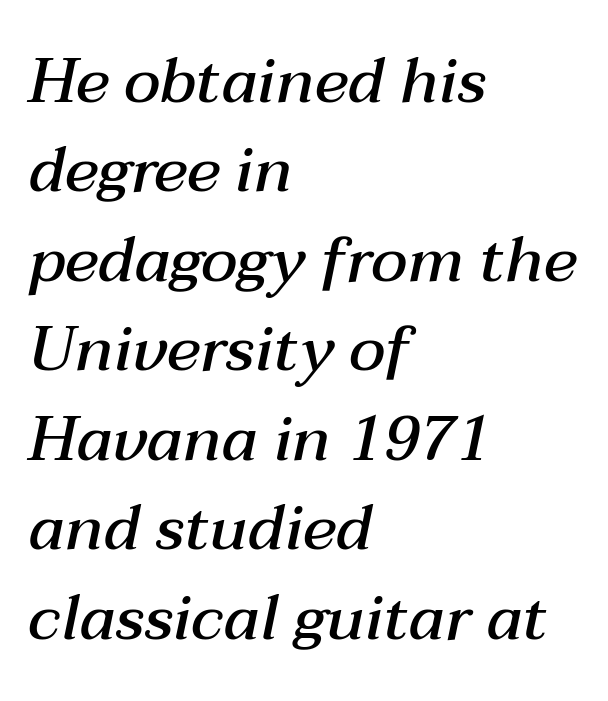
The image shows 63 px semibold type, italic (leaning right); set left-aligned, normal line spacing (1.42x), normal letter spacing, not underlined; medium stroke contrast and a medium x-height.
